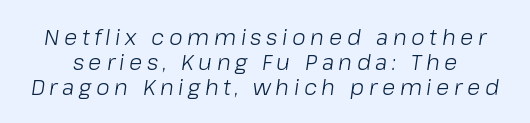
{"italic": "yes", "lean": "right", "slant_degrees": 8, "bold": "no", "underline": "no", "line_spacing": "tight", "line_spacing_ratio": 1.13, "letter_spacing": "wide", "letter_spacing_em": 0.21, "glyph_px": 22}
